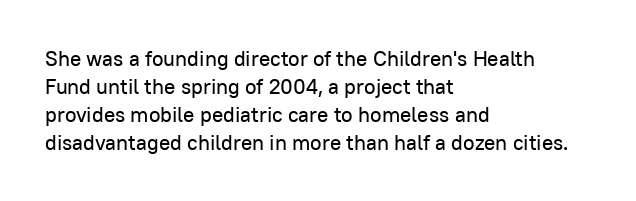
The image shows 21 px text type, upright; set left-aligned, normal line spacing (1.33x), normal letter spacing, not underlined.
